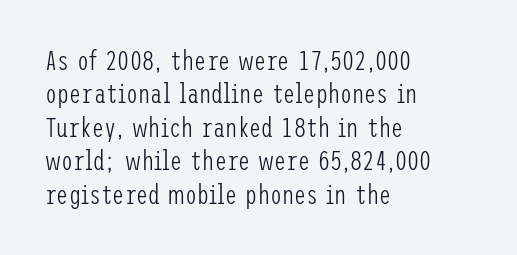
The image shows 27 px text type, upright; set left-aligned, line spacing 1.24x, normal letter spacing, not underlined.
